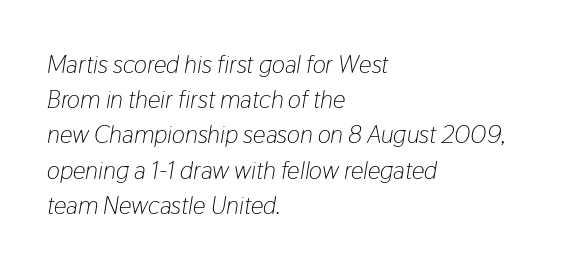
Q: Is the text bold? A: No.
Q: Is the text italic (slanted)? A: Yes, it leans right by about 9 degrees.
Q: Is the text underlined? A: No.
Q: How is the paragraph aligned? A: Left-aligned.
Q: Is the spacing between letters normal or unusually wide? A: Normal.
Q: Is the spacing between lines tight, normal or loose? A: Normal.
